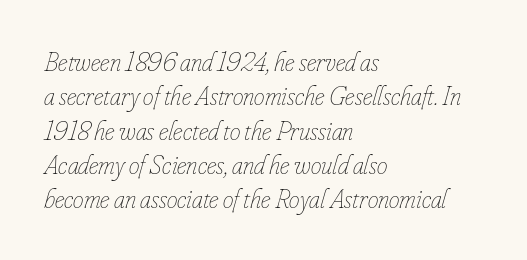
In terms of letterspacing, this is plain default setting. Nobody drew a line under any word here. The typography opts for an oblique posture over an upright one. These glyphs show unthickened strokes, regular width or finer.
